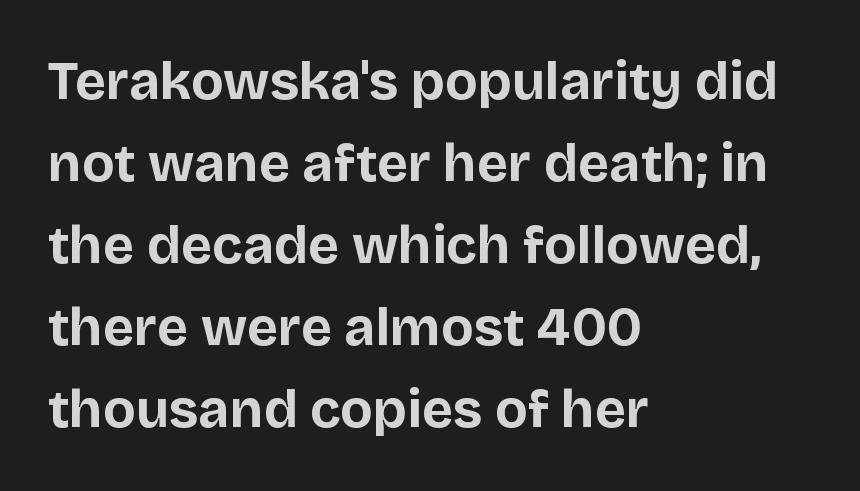
Q: Is the text bold? A: Yes.
Q: Is the text italic (slanted)? A: No, it is upright.
Q: Is the typeface a serif or a sans-serif typeface? A: Sans-serif.
Q: Is the text underlined? A: No.
Q: How is the paragraph aligned? A: Left-aligned.
Q: Is the spacing between letters normal or unusually wide? A: Normal.
Q: Is the spacing between lines tight, normal or loose? A: Normal.
Q: Width (condensed, normal, or wide)? A: Normal.
Q: Stroke contrast? A: Low.
Q: x-height? A: Large.
Q: Monospaced? A: No.
